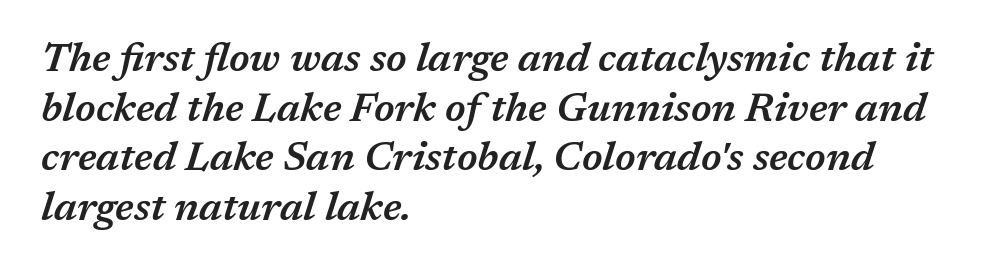
The image shows 40 px semibold type, italic (leaning right); set left-aligned, line spacing 1.24x, normal letter spacing, not underlined; medium stroke contrast and a medium x-height.
